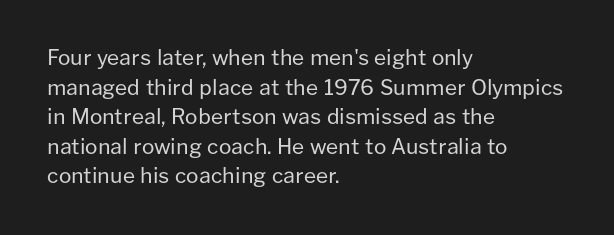
Quick note: underline off. Do the letters lean? They stand straight. The text block is weighted toward the left margin, trailing off unevenly rightward. This rendering leaves character spacing at its baseline value. Vertical spacing — default.
